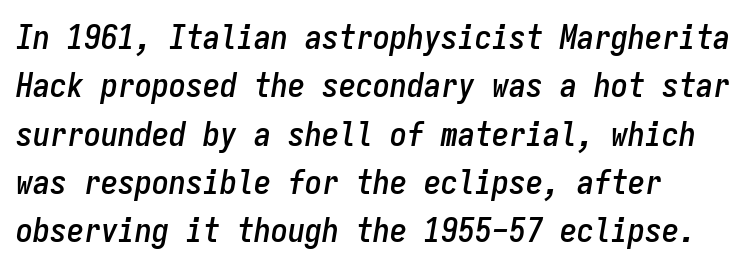
{"italic": "yes", "lean": "right", "slant_degrees": 9, "width": "condensed", "stroke_contrast": "low", "x_height": "medium", "monospaced": "yes", "underline": "no", "align": "left", "line_spacing": "normal", "line_spacing_ratio": 1.42, "letter_spacing": "normal", "letter_spacing_em": 0.0, "glyph_px": 34}
